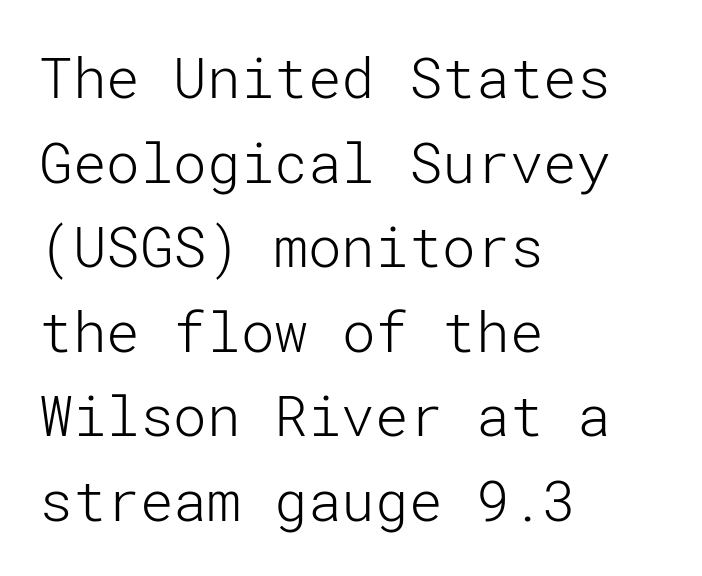
The image shows 56 px light sans-serif type, upright; set left-aligned, normal line spacing (1.51x), normal letter spacing, not underlined; low stroke contrast and a medium x-height.
